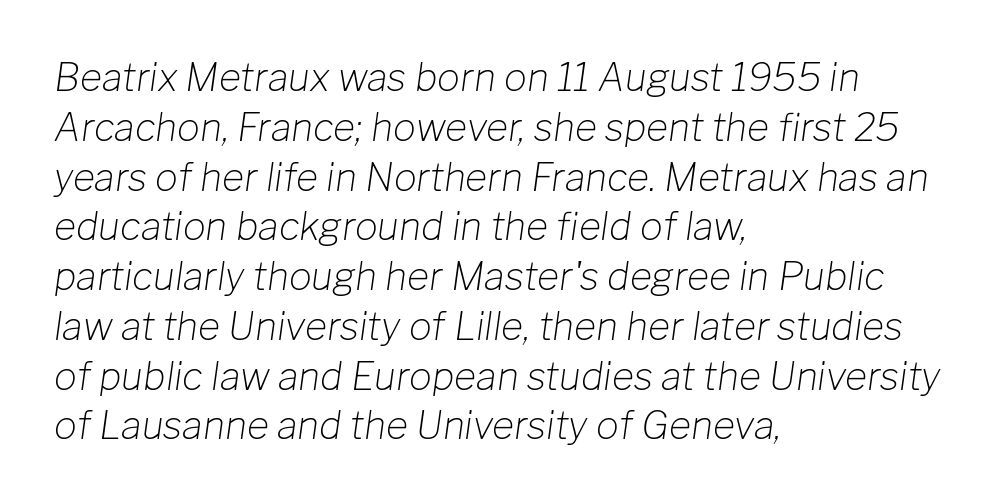
The image shows 38 px light type, italic (leaning right); set left-aligned, normal line spacing (1.31x), normal letter spacing, not underlined; low stroke contrast and a medium x-height.
